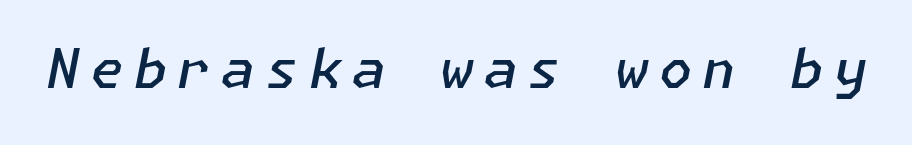
Q: Is the text bold? A: Semi-bold.
Q: Is the text italic (slanted)? A: Yes, it leans right by about 11 degrees.
Q: Is the text underlined? A: No.
Q: Width (condensed, normal, or wide)? A: Normal.
Q: Stroke contrast? A: Low.
Q: x-height? A: Medium.
